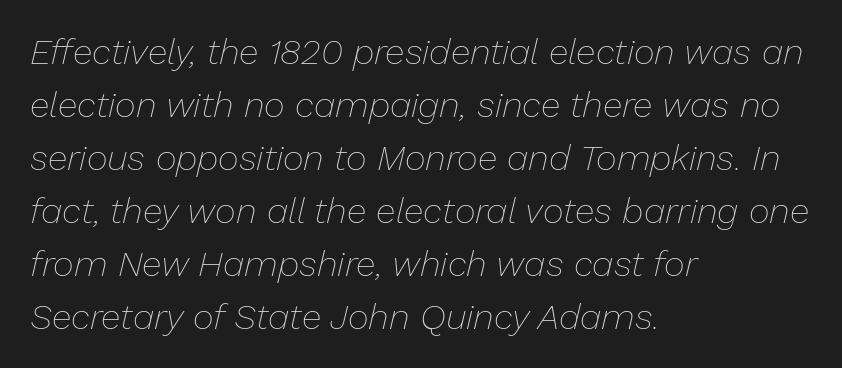
The image shows 36 px thin type, italic (leaning right); set left-aligned, normal line spacing (1.47x), normal letter spacing, not underlined; low stroke contrast and a medium x-height.
